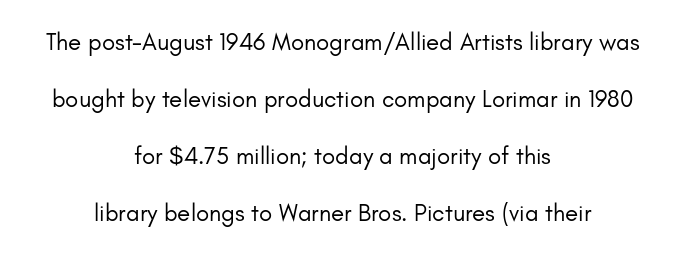
{"italic": "no", "bold": "no", "underline": "no", "align": "center", "line_spacing": "loose", "line_spacing_ratio": 2.37, "letter_spacing": "normal", "letter_spacing_em": 0.0, "glyph_px": 24}
